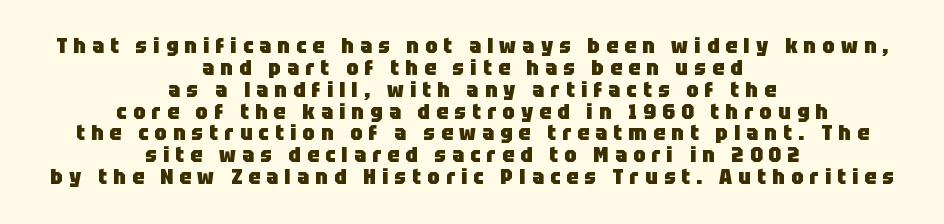
{"italic": "no", "bold": "yes", "underline": "no", "align": "center", "line_spacing": "tight", "line_spacing_ratio": 1.04, "letter_spacing": "wide", "letter_spacing_em": 0.3, "glyph_px": 21}
